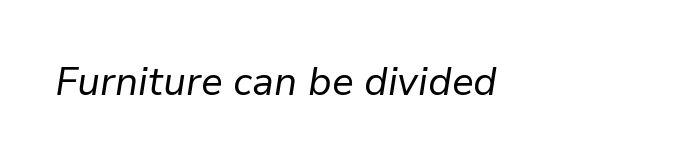
{"italic": "yes", "lean": "right", "slant_degrees": 9, "bold": "no", "weight": "regular", "width": "normal", "stroke_contrast": "low", "x_height": "medium", "monospaced": "no", "underline": "no", "letter_spacing": "normal", "letter_spacing_em": 0.0, "glyph_px": 39}
